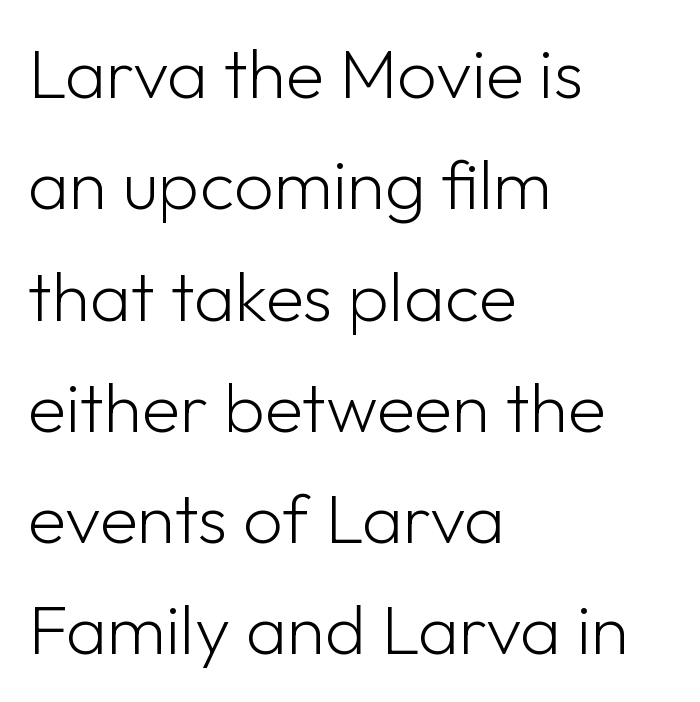
Q: Is the text bold? A: No.
Q: Is the text italic (slanted)? A: No, it is upright.
Q: Is the typeface a serif or a sans-serif typeface? A: Sans-serif.
Q: Is the text underlined? A: No.
Q: How is the paragraph aligned? A: Left-aligned.
Q: Is the spacing between letters normal or unusually wide? A: Normal.
Q: Is the spacing between lines tight, normal or loose? A: Normal.
Q: Width (condensed, normal, or wide)? A: Normal.
Q: Stroke contrast? A: Low.
Q: x-height? A: Medium.
Q: Monospaced? A: No.
